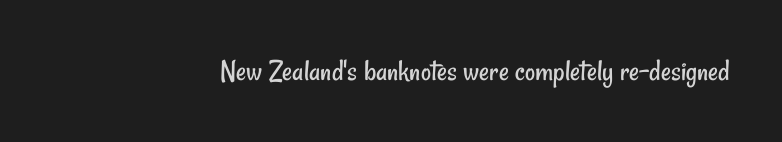
The characters display no serif detailing; their extremities are plain. No chunkiness to these letters — they're not bold. Letters rest on an invisible, unmarked baseline. This sample uses plain, unmodified letter spacing. The passage shown is typed in a proportional face where columns would drift.
